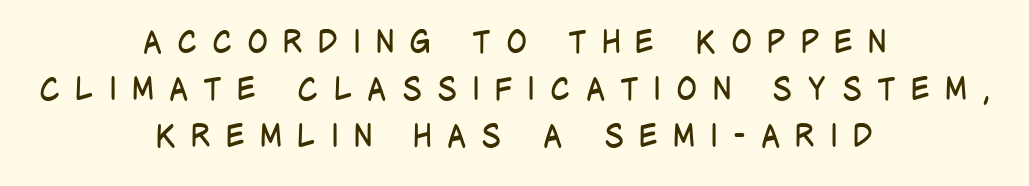
Leading matches the norm, producing a regular column. This rendering employs a face without finishing strokes, i.e., a sans-serif. Underline: absent. The letters advance in unequal steps, a hallmark of proportional type. Visually the block forms a symmetrical silhouette, jagged on both flanks.
